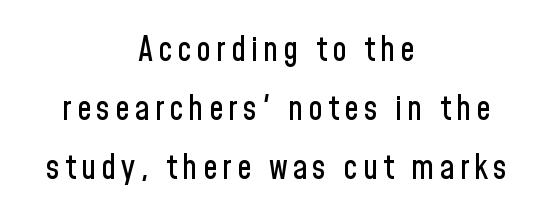
The face used here is proportionally spaced, like ordinary book or web type. Observe the absence of serifs on each vertical stroke in this sample. Typeset on center — no edge is straight. Nobody drew a line under any word here. Characters remain perfectly vertical along every line.
